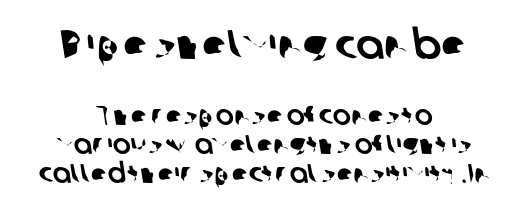
The font family rendered here belongs to the sans-serif group. These lines are rendered in a variable-pitch font. Does the bottom block carry the larger type? No, the top block does. Default kerning and tracking; the words read as compact shapes.
